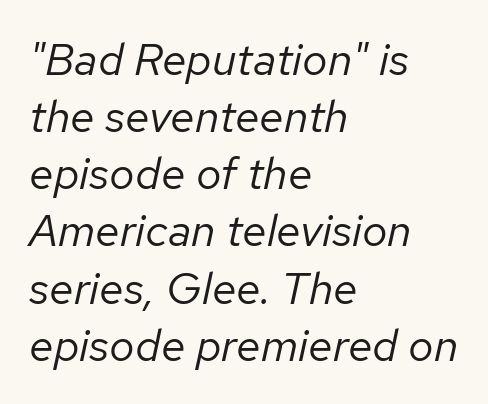
{"italic": "yes", "lean": "right", "slant_degrees": 12, "bold": "no", "weight": "regular", "width": "normal", "stroke_contrast": "low", "x_height": "medium", "monospaced": "no", "underline": "no", "align": "left", "line_spacing": "normal", "line_spacing_ratio": 1.27, "letter_spacing": "normal", "letter_spacing_em": 0.0, "glyph_px": 45}
